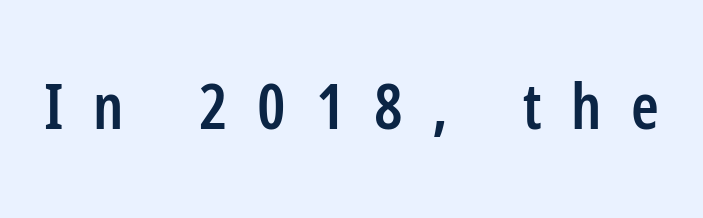
The characters display no serif detailing; their extremities are plain. Weight: semibold (demi). Note the varied advance widths — an 'i' is clearly narrower than an 'm'. The rendering inserts visible extra space after every character.
